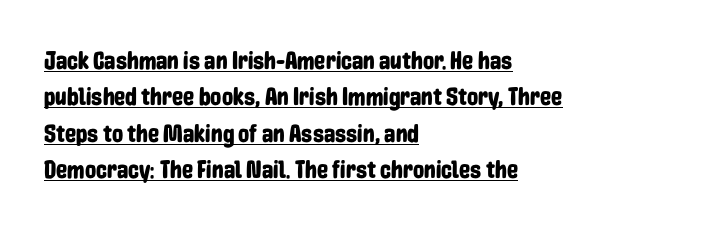
Quick note: not italic, upright. The paragraph shown leans on its left margin. Is the letter spacing exaggerated? No — it looks like the ordinary default. This block has exactly the height ordinary leading produces. This is underlined copy, the kind a proofreader might mark for attention.
